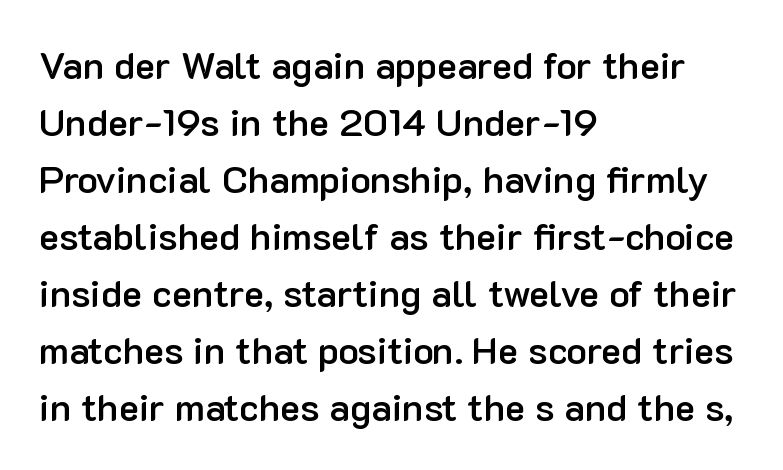
Is this a fixed-width face? No — the glyphs have proportional, varying widths. Does the type have serifs? No, each stem ends abruptly. As a designer I'd log this as weight 600, semibold. This sample keeps an unexceptional amount of space between lines. A student would call this left alignment; a typographer would say flush left, rag right. Glyph-to-glyph distance matches everyday printed text.
